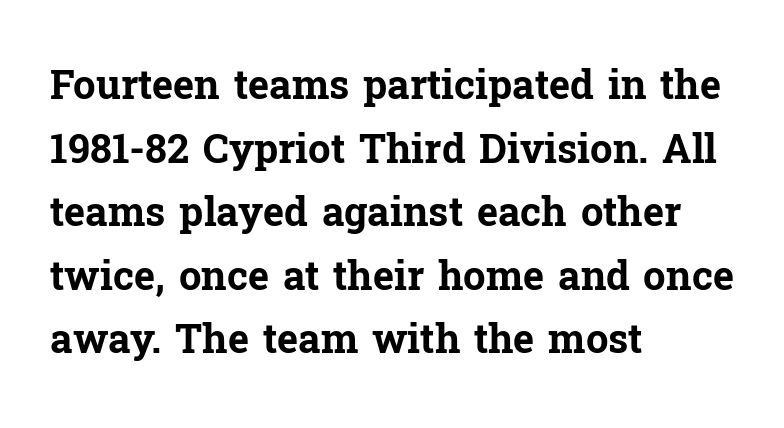
The image shows 40 px bold serif type, upright; set left-aligned, normal line spacing (1.59x), normal letter spacing, not underlined; low stroke contrast and a medium x-height.
